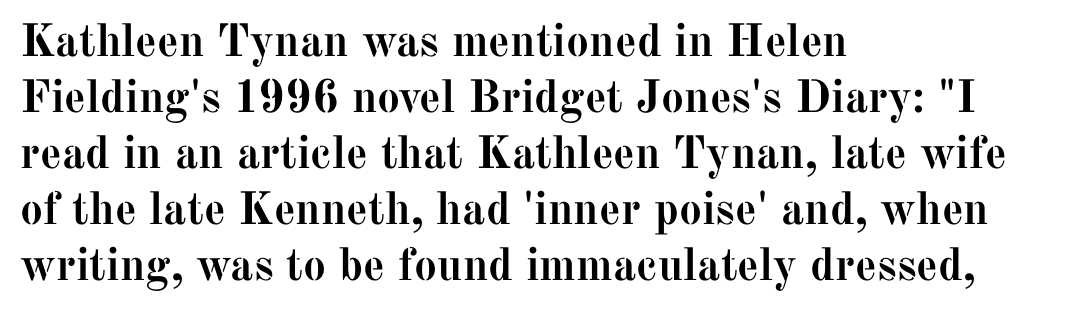
{"serif": "yes", "italic": "no", "bold": "yes", "weight": "semibold", "width": "normal", "stroke_contrast": "medium", "x_height": "medium", "monospaced": "no", "underline": "no", "align": "left", "line_spacing_ratio": 1.22, "letter_spacing": "normal", "letter_spacing_em": 0.0, "glyph_px": 46}
